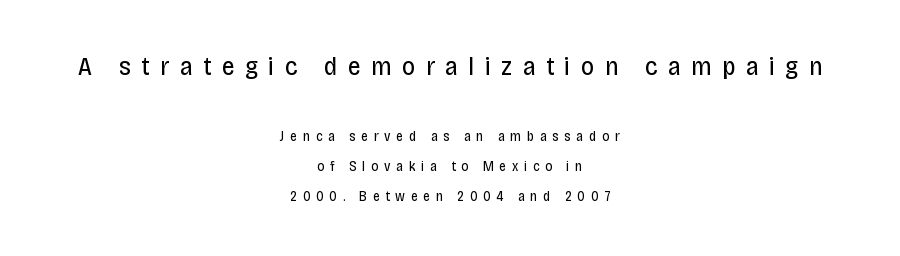
Q: Is the text bold? A: No.
Q: Is the text italic (slanted)? A: No, it is upright.
Q: Is the text underlined? A: No.
Q: How is the paragraph aligned? A: Centered.
Q: Is the spacing between letters normal or unusually wide? A: Unusually wide.
Q: Is the spacing between lines tight, normal or loose? A: Loose.
Q: Which block of text is set in a larger size, the first (top) or the second (bottom)? A: The first (top) one.
